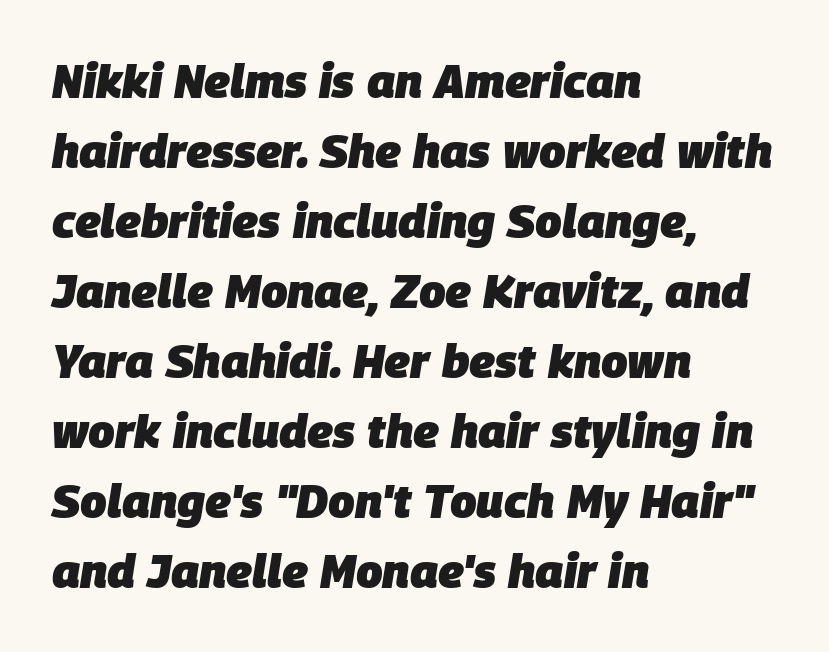
{"italic": "yes", "lean": "right", "slant_degrees": 9, "bold": "yes", "weight": "heavy", "width": "normal", "stroke_contrast": "low", "x_height": "large", "monospaced": "no", "underline": "no", "align": "left", "line_spacing": "normal", "line_spacing_ratio": 1.49, "letter_spacing": "normal", "letter_spacing_em": 0.0, "glyph_px": 47}
